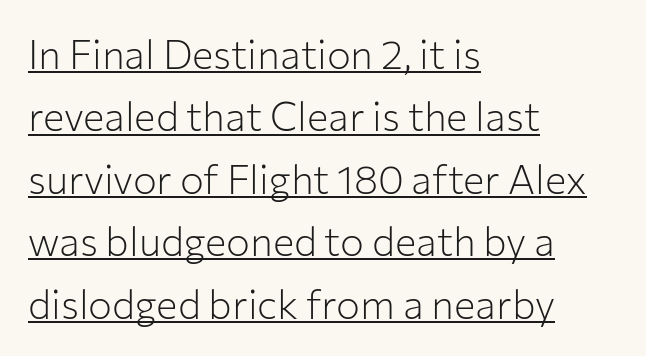
The image shows 40 px light sans-serif type, upright; set left-aligned, normal line spacing (1.56x), normal letter spacing, underlined; low stroke contrast and a medium x-height.
